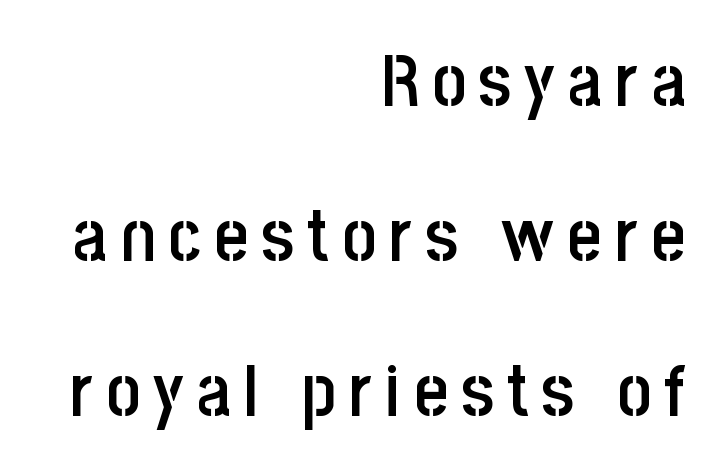
Q: Is the text bold? A: Semi-bold.
Q: Is the text italic (slanted)? A: No, it is upright.
Q: Is the typeface a serif or a sans-serif typeface? A: Sans-serif.
Q: Is the text underlined? A: No.
Q: How is the paragraph aligned? A: Right-aligned.
Q: Is the spacing between lines tight, normal or loose? A: Loose.
Q: Width (condensed, normal, or wide)? A: Condensed.
Q: Stroke contrast? A: Low.
Q: x-height? A: Large.
Q: Monospaced? A: No.
